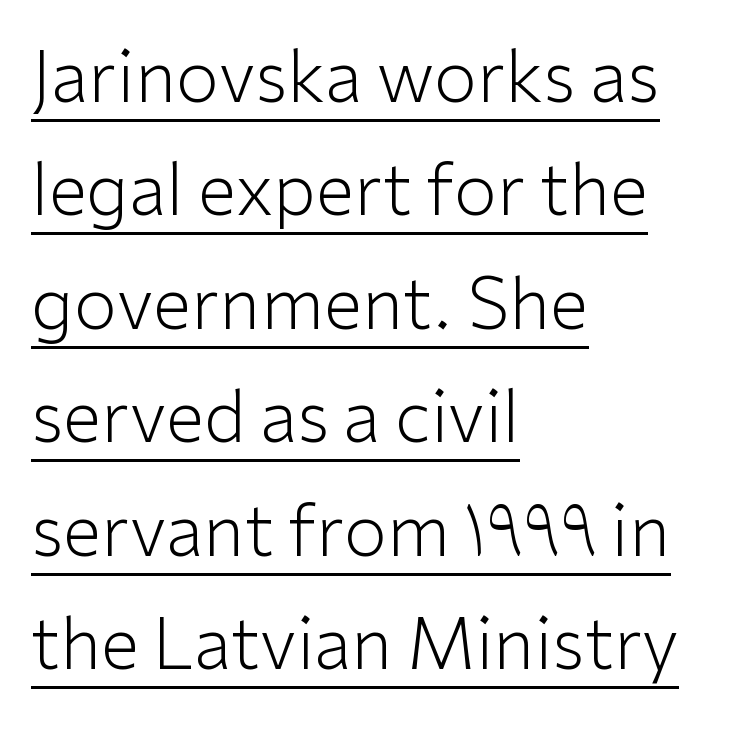
The letters look calm and open, with moderate or lighter stems. Observe the absence of serifs on each vertical stroke in this sample. The rendering uses natural spacing where letterforms have individual widths. Where is the straight margin? On the left. A baseline rule has been typeset under these characters. Posture: straight, roman, zero tilt.
